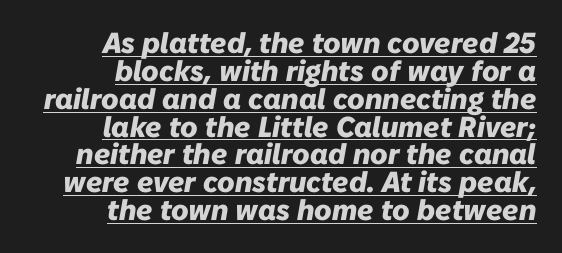
Emphasis by weight is at full strength: bold. Alignment: flush right. The line-height multiplier appears low, near solid setting. This is underlined copy, the kind a proofreader might mark for attention.
